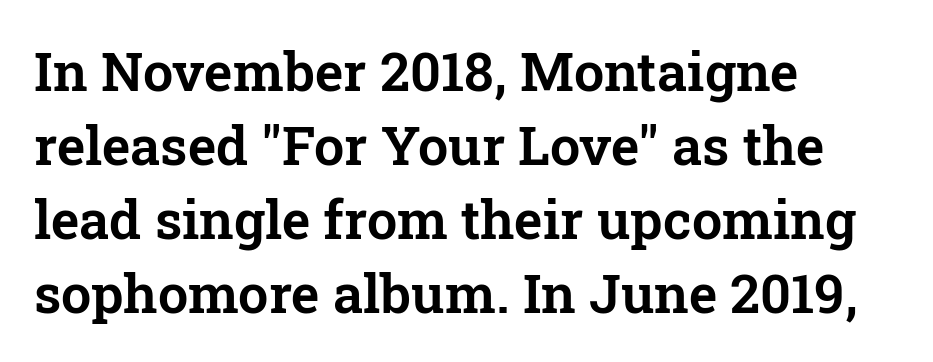
Q: Is the text italic (slanted)? A: No, it is upright.
Q: Is the typeface a serif or a sans-serif typeface? A: Serif.
Q: Is the text underlined? A: No.
Q: How is the paragraph aligned? A: Left-aligned.
Q: Is the spacing between letters normal or unusually wide? A: Normal.
Q: Is the spacing between lines tight, normal or loose? A: Normal.
Q: Width (condensed, normal, or wide)? A: Normal.
Q: Stroke contrast? A: Low.
Q: x-height? A: Medium.
Q: Monospaced? A: No.
